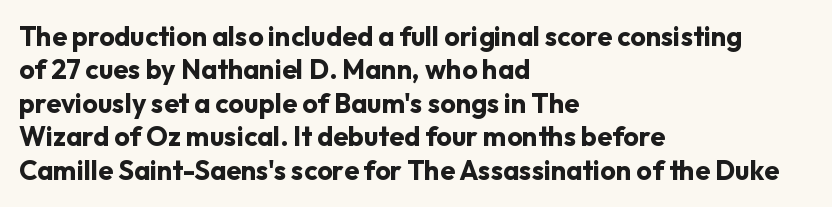
Q: Is the text bold? A: Yes.
Q: Is the text italic (slanted)? A: No, it is upright.
Q: Is the text underlined? A: No.
Q: How is the paragraph aligned? A: Left-aligned.
Q: Is the spacing between letters normal or unusually wide? A: Normal.
